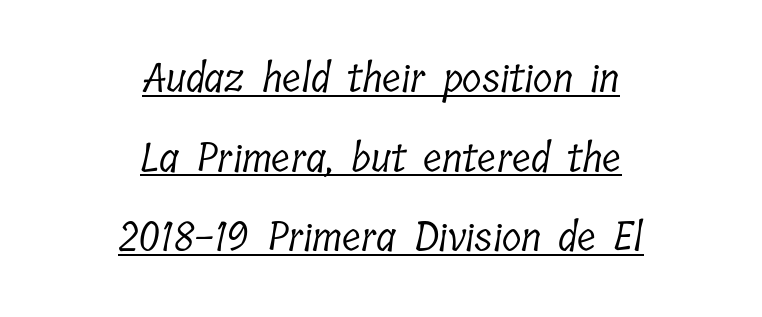
No extra tracking has been applied to these lines. Heft: none added — not bold. Small tapered or slab feet sit at the stroke ends, so this counts as serif. Like a heading marked for emphasis, these lines bear an underscore.
